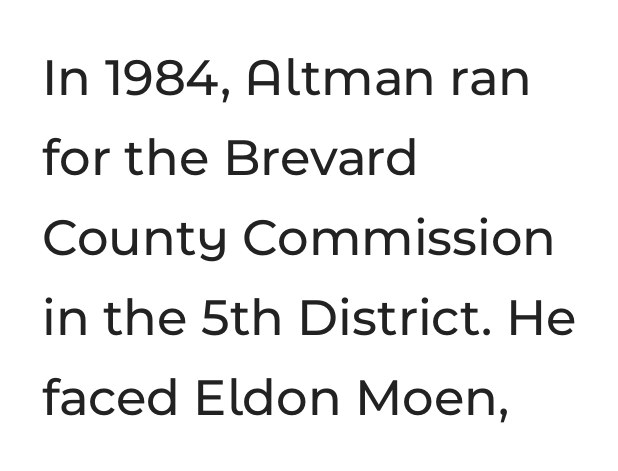
Q: Is the text italic (slanted)? A: No, it is upright.
Q: Is the typeface a serif or a sans-serif typeface? A: Sans-serif.
Q: Is the text underlined? A: No.
Q: How is the paragraph aligned? A: Left-aligned.
Q: Is the spacing between letters normal or unusually wide? A: Normal.
Q: Is the spacing between lines tight, normal or loose? A: Normal.
Q: Width (condensed, normal, or wide)? A: Normal.
Q: Stroke contrast? A: Low.
Q: x-height? A: Medium.
Q: Monospaced? A: No.
